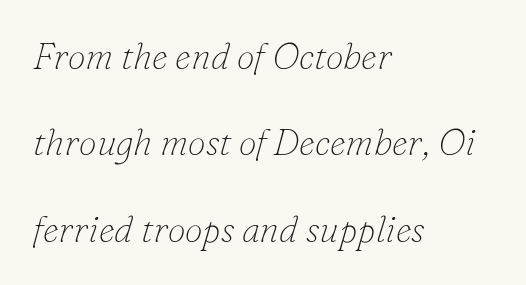
The image shows 36 px thin serif type, italic (leaning right); set left-aligned, loose line spacing (2.4x), normal letter spacing, not underlined; low stroke contrast and a small x-height.
